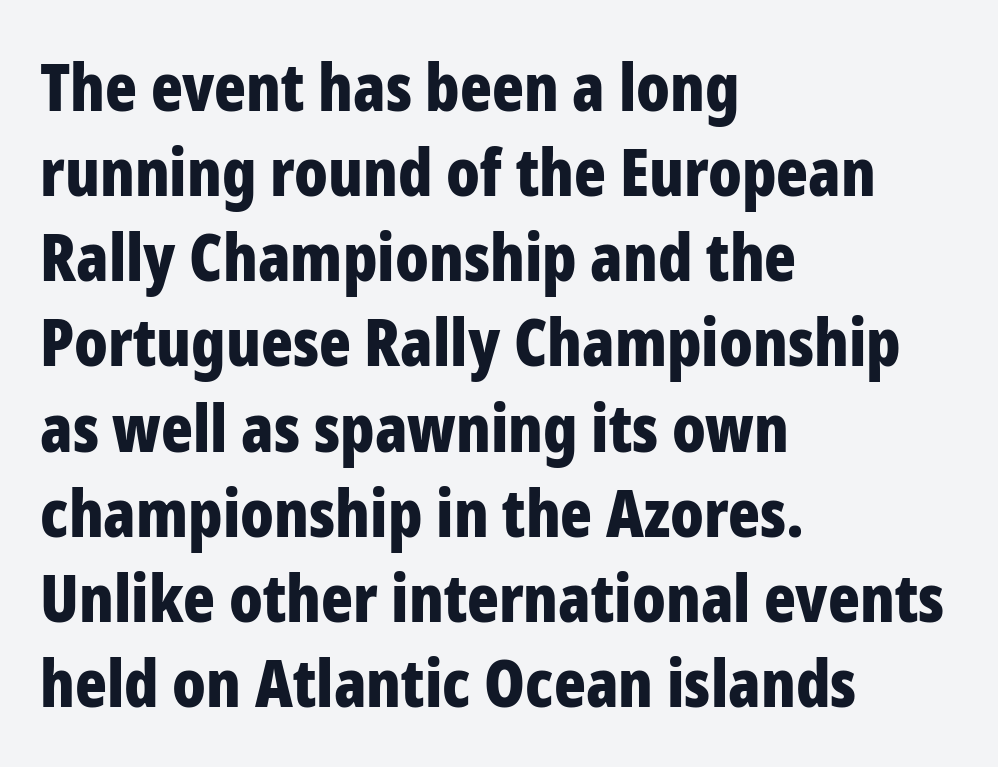
Q: Is the text bold? A: Yes.
Q: Is the text italic (slanted)? A: No, it is upright.
Q: Is the typeface a serif or a sans-serif typeface? A: Sans-serif.
Q: Is the text underlined? A: No.
Q: How is the paragraph aligned? A: Left-aligned.
Q: Is the spacing between letters normal or unusually wide? A: Normal.
Q: Is the spacing between lines tight, normal or loose? A: Normal.
Q: Width (condensed, normal, or wide)? A: Condensed.
Q: Stroke contrast? A: Low.
Q: x-height? A: Medium.
Q: Monospaced? A: No.
